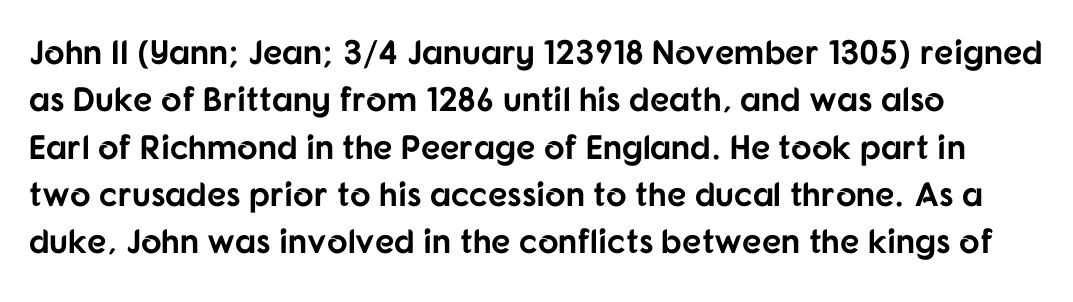
The typography opts for an upright posture over an oblique one. The glyphs have the mass of a bold cut. The space beneath each line is pristine and unruled. Classification — sans serif. Proportional: the letters do not fall into vertical columns.
